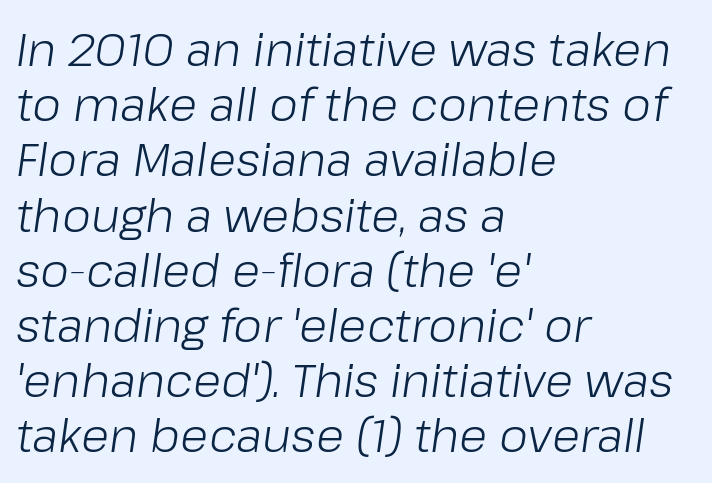
{"italic": "yes", "lean": "right", "slant_degrees": 8, "bold": "no", "weight": "light", "width": "normal", "stroke_contrast": "low", "x_height": "medium", "monospaced": "no", "underline": "no", "align": "left", "line_spacing_ratio": 1.2, "letter_spacing": "normal", "letter_spacing_em": 0.0, "glyph_px": 46}
